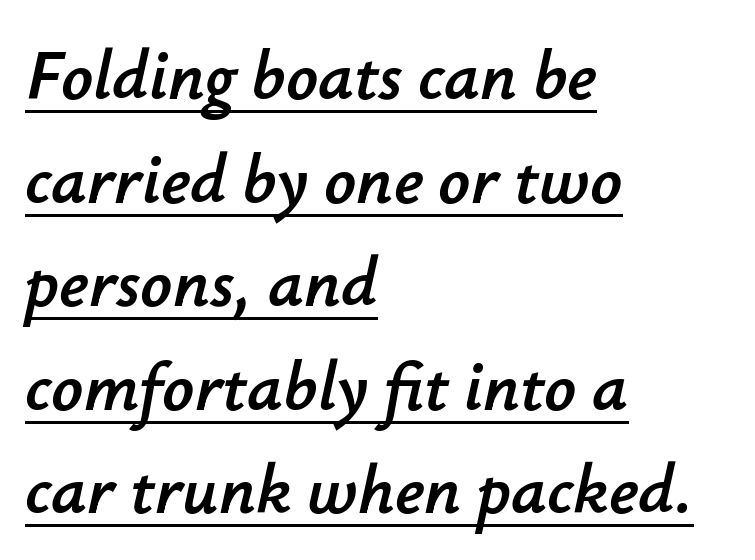
Q: Is the text italic (slanted)? A: Yes, it leans right by about 12 degrees.
Q: Is the text underlined? A: Yes.
Q: How is the paragraph aligned? A: Left-aligned.
Q: Is the spacing between letters normal or unusually wide? A: Normal.
Q: Is the spacing between lines tight, normal or loose? A: Normal.
Q: Width (condensed, normal, or wide)? A: Normal.
Q: Stroke contrast? A: Low.
Q: x-height? A: Small.
Q: Monospaced? A: No.
